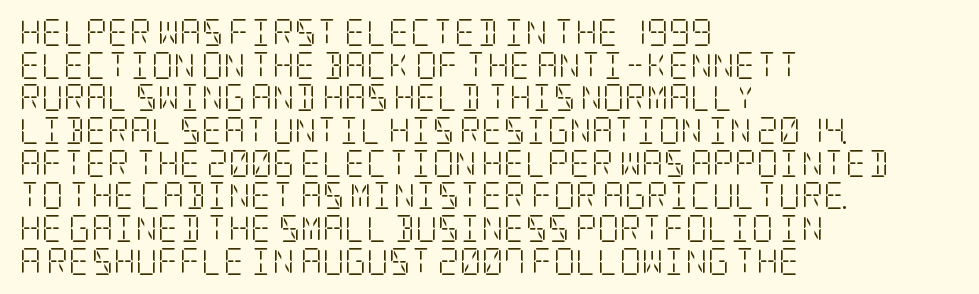
{"italic": "no", "bold": "no", "underline": "no", "align": "left", "line_spacing_ratio": 1.21, "letter_spacing": "normal", "letter_spacing_em": 0.0, "glyph_px": 27}
